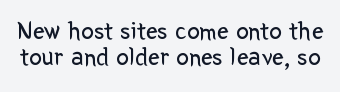
Q: Is the text bold? A: No.
Q: Is the text italic (slanted)? A: No, it is upright.
Q: Is the text underlined? A: No.
Q: Is the spacing between letters normal or unusually wide? A: Normal.
Q: Is the spacing between lines tight, normal or loose? A: Tight.
